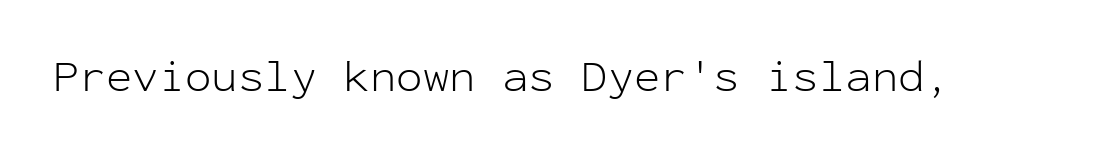
The font sits on the lighter half of the weight spectrum, regular included. Unlike a traditional serif, this face leaves its strokes unadorned. This is the regular roman posture of the typeface. This sample has the even, mechanical cadence of fixed-width lettering.
